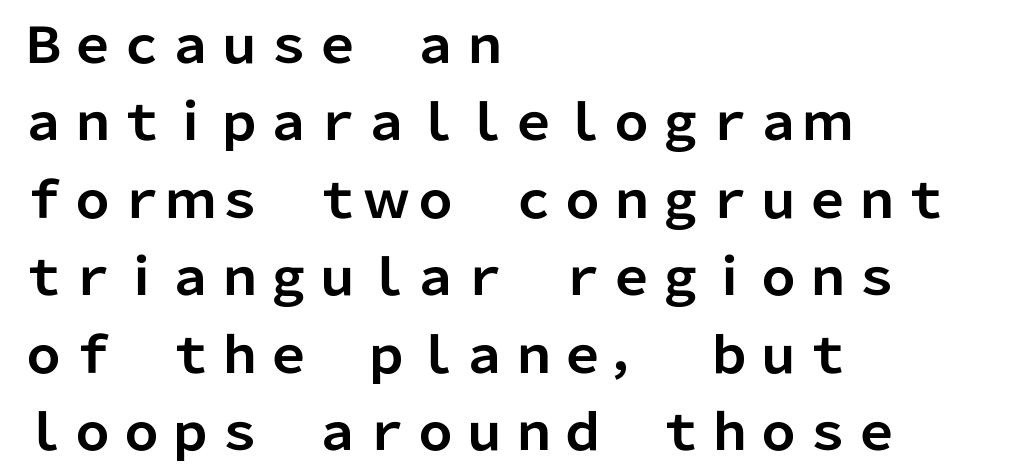
Teacher's note: observe the even left margin — that is flush-left alignment. Here the glyphs are tracked normally, forming tight word shapes. Tall strokes in this sample are plumb rather than angled. On the weight axis this lands at bold, roughly 700. Classification — sans serif. Beneath every word, the page is bare.
